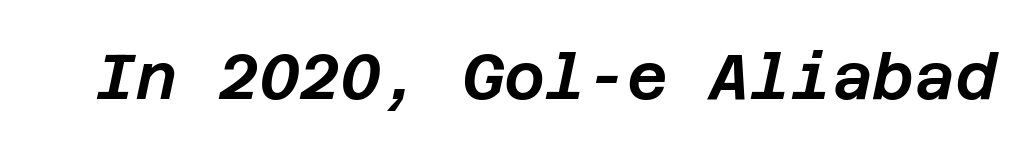
Q: Is the text italic (slanted)? A: Yes, it leans right by about 12 degrees.
Q: Is the text underlined? A: No.
Q: Is the spacing between letters normal or unusually wide? A: Normal.
Q: Width (condensed, normal, or wide)? A: Normal.
Q: Stroke contrast? A: Low.
Q: x-height? A: Large.
